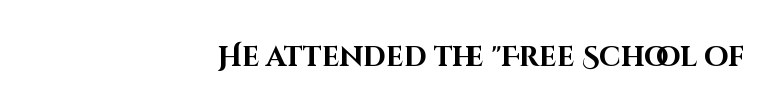
{"serif": "no", "italic": "no", "bold": "yes", "weight": "bold", "width": "normal", "stroke_contrast": "high", "x_height": "large", "monospaced": "no", "underline": "no", "align": "right", "letter_spacing": "normal", "letter_spacing_em": 0.0, "glyph_px": 28}
